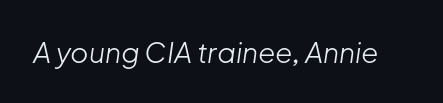
Standard letterfit; no display-style spreading of the glyphs. Style check: oblique. You could not count columns in this text — the font is proportionally spaced. Weight: in the light-to-regular range. Words float on clear page, feet unadorned.
